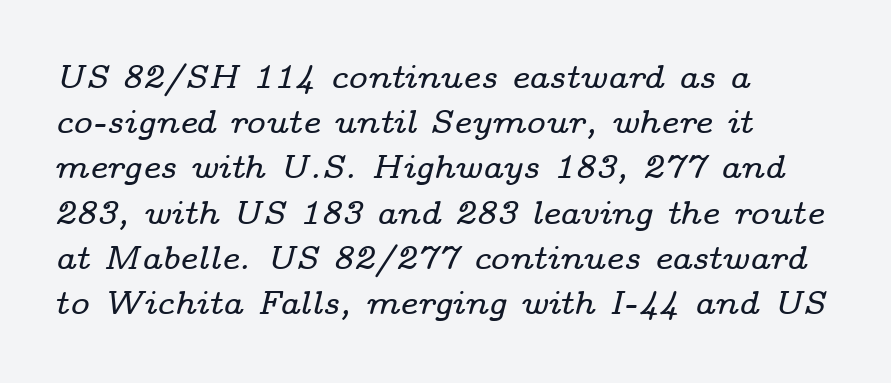
Q: Is the text italic (slanted)? A: Yes, it leans right by about 14 degrees.
Q: Is the typeface a serif or a sans-serif typeface? A: Serif.
Q: Is the text underlined? A: No.
Q: How is the paragraph aligned? A: Left-aligned.
Q: Is the spacing between letters normal or unusually wide? A: Normal.
Q: Is the spacing between lines tight, normal or loose? A: Normal.
Q: Width (condensed, normal, or wide)? A: Wide.
Q: Stroke contrast? A: Low.
Q: x-height? A: Medium.
Q: Monospaced? A: No.
